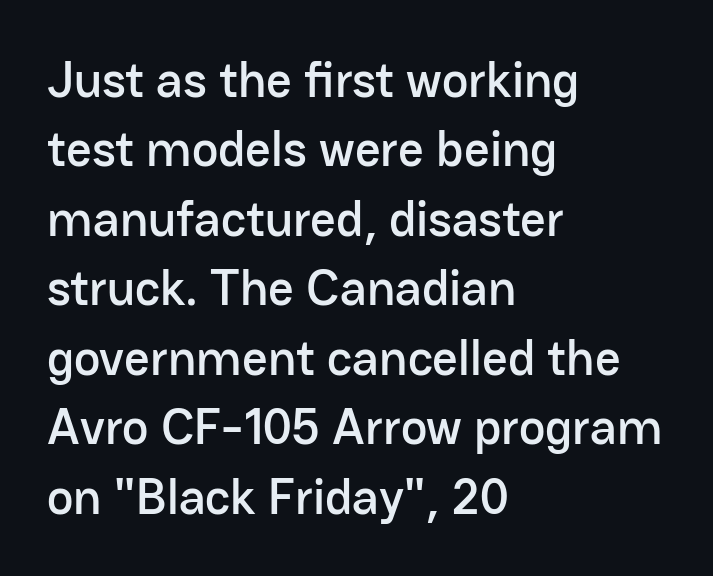
Q: Is the text italic (slanted)? A: No, it is upright.
Q: Is the typeface a serif or a sans-serif typeface? A: Sans-serif.
Q: Is the text underlined? A: No.
Q: How is the paragraph aligned? A: Left-aligned.
Q: Is the spacing between letters normal or unusually wide? A: Normal.
Q: Is the spacing between lines tight, normal or loose? A: Normal.
Q: Width (condensed, normal, or wide)? A: Normal.
Q: Stroke contrast? A: Low.
Q: x-height? A: Medium.
Q: Monospaced? A: No.
